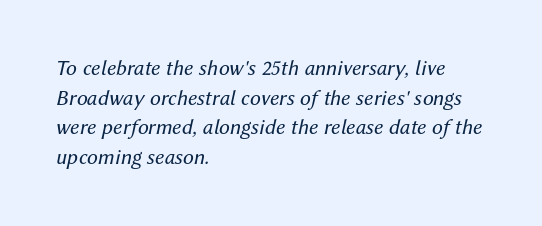
The image shows 22 px text type, italic (leaning right); set left-aligned, normal line spacing (1.35x), normal letter spacing, not underlined.
